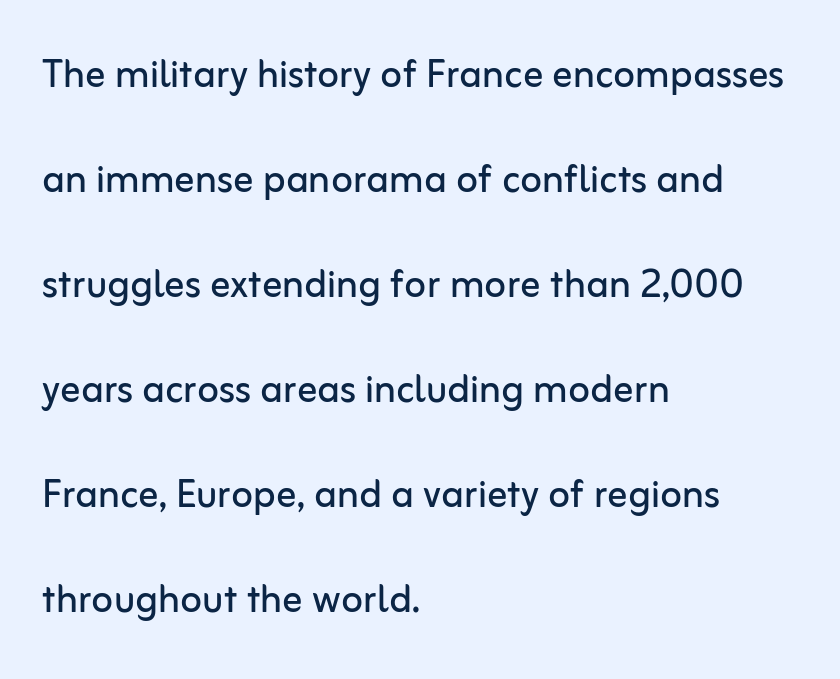
Q: Is the text bold? A: No.
Q: Is the text italic (slanted)? A: No, it is upright.
Q: Is the typeface a serif or a sans-serif typeface? A: Sans-serif.
Q: Is the text underlined? A: No.
Q: How is the paragraph aligned? A: Left-aligned.
Q: Is the spacing between letters normal or unusually wide? A: Normal.
Q: Is the spacing between lines tight, normal or loose? A: Loose.
Q: Width (condensed, normal, or wide)? A: Normal.
Q: Stroke contrast? A: Low.
Q: x-height? A: Medium.
Q: Monospaced? A: No.
